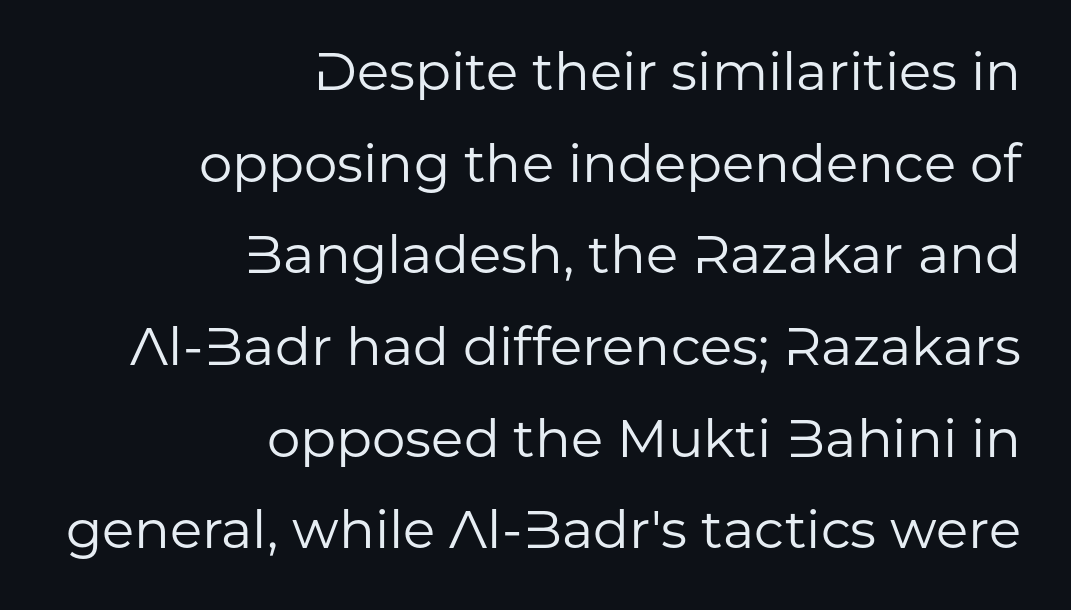
The face used here is proportionally spaced, like ordinary book or web type. Counters stay open thanks to moderate or lighter strokes. Ascenders rise straight up at ninety degrees. Short note: letters normally spaced. Horizontally, the lines are justified to the trailing edge only. Is this a sans? Yes — the strokes have no serifs.
